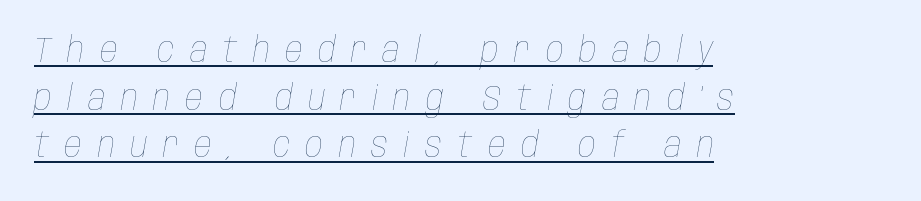
The image shows 35 px thin, condensed type, italic (leaning right); set left-aligned, normal line spacing (1.36x), unusually wide letter spacing (+0.44 em), underlined; low stroke contrast and a large x-height.
